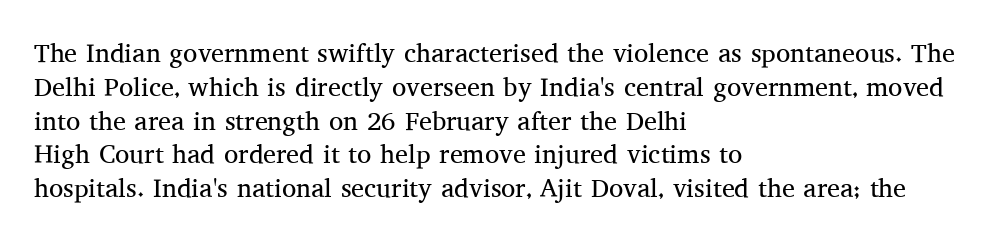
{"italic": "no", "bold": "no", "underline": "no", "align": "left", "line_spacing": "normal", "line_spacing_ratio": 1.3, "letter_spacing": "normal", "letter_spacing_em": 0.0, "glyph_px": 26}
